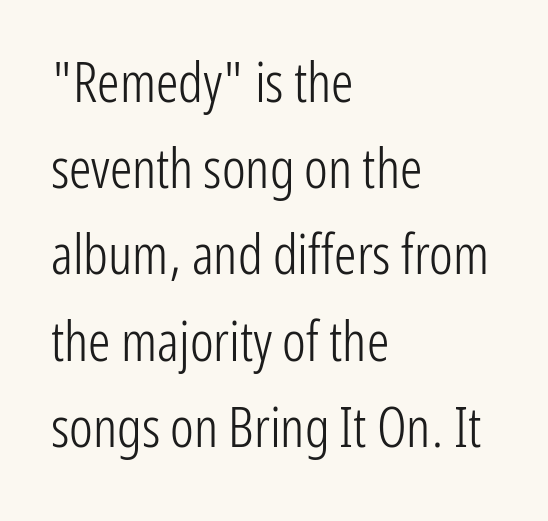
This sample has the flowing, uneven cadence of proportional lettering. Notice how the stems are strictly vertical — no italics here. No feet cap the strokes, marking this as sans-serif type. The face looks like a standard text weight, possibly lighter. The rows are spaced the way most documents space them.
